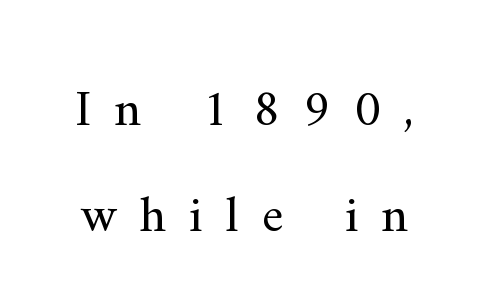
Q: Is the text bold? A: No.
Q: Is the text italic (slanted)? A: No, it is upright.
Q: Is the typeface a serif or a sans-serif typeface? A: Serif.
Q: Is the text underlined? A: No.
Q: How is the paragraph aligned? A: Centered.
Q: Is the spacing between letters normal or unusually wide? A: Unusually wide.
Q: Is the spacing between lines tight, normal or loose? A: Loose.
Q: Width (condensed, normal, or wide)? A: Normal.
Q: Stroke contrast? A: Medium.
Q: x-height? A: Small.
Q: Monospaced? A: No.
